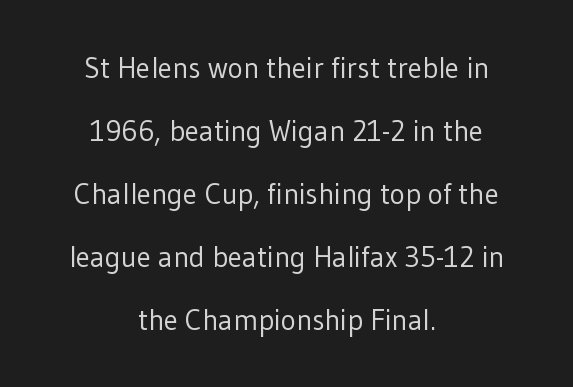
{"serif": "no", "italic": "no", "bold": "no", "weight": "regular", "width": "normal", "stroke_contrast": "low", "x_height": "medium", "monospaced": "no", "underline": "no", "align": "center", "line_spacing": "loose", "line_spacing_ratio": 2.17, "letter_spacing": "normal", "letter_spacing_em": 0.0, "glyph_px": 29}
